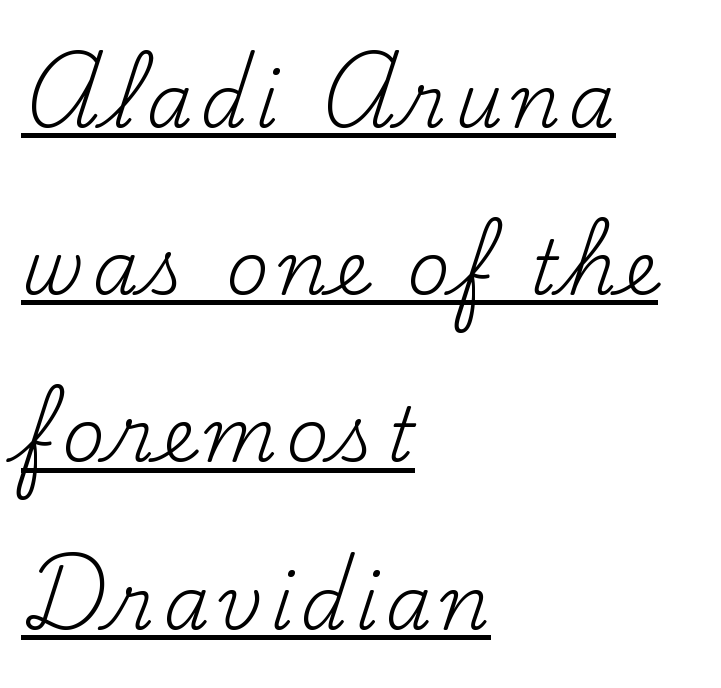
Q: Is the text bold? A: No.
Q: Is the text italic (slanted)? A: Yes.
Q: Is the typeface a serif or a sans-serif typeface? A: Serif.
Q: Is the text underlined? A: Yes.
Q: How is the paragraph aligned? A: Left-aligned.
Q: Is the spacing between lines tight, normal or loose? A: Loose.
Q: Width (condensed, normal, or wide)? A: Normal.
Q: Stroke contrast? A: Medium.
Q: x-height? A: Small.
Q: Monospaced? A: No.
